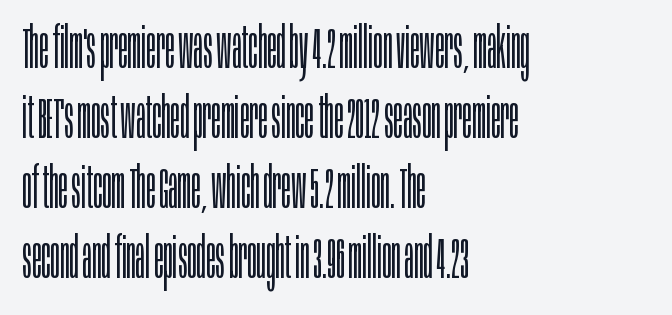
{"serif": "no", "italic": "no", "bold": "no", "weight": "light", "width": "condensed", "stroke_contrast": "low", "x_height": "large", "monospaced": "no", "underline": "no", "align": "left", "line_spacing_ratio": 1.23, "letter_spacing": "normal", "letter_spacing_em": 0.0, "glyph_px": 57}
